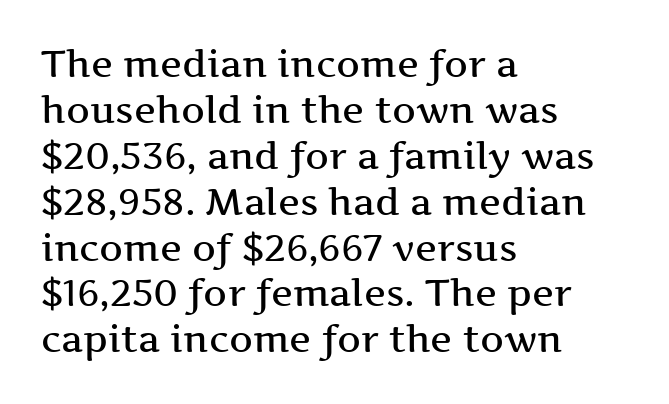
{"serif": "yes", "italic": "no", "width": "wide", "stroke_contrast": "medium", "x_height": "medium", "monospaced": "no", "underline": "no", "align": "left", "line_spacing_ratio": 1.24, "letter_spacing": "normal", "letter_spacing_em": 0.0, "glyph_px": 37}
